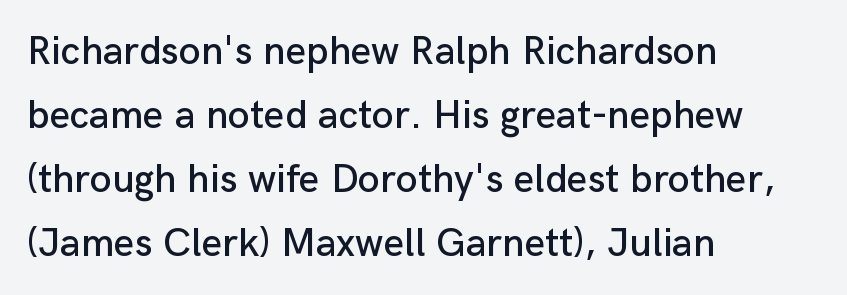
{"serif": "no", "italic": "no", "width": "normal", "stroke_contrast": "low", "x_height": "medium", "monospaced": "no", "underline": "no", "align": "left", "line_spacing": "normal", "line_spacing_ratio": 1.6, "letter_spacing": "normal", "letter_spacing_em": 0.0, "glyph_px": 40}
